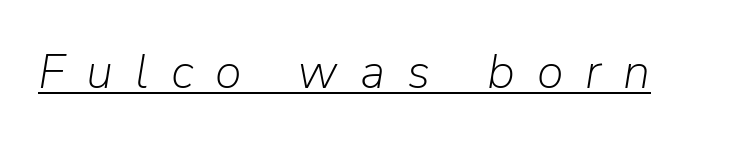
The image shows 49 px light type, italic (leaning right); set unusually wide letter spacing (+0.45 em), underlined; low stroke contrast and a medium x-height.
